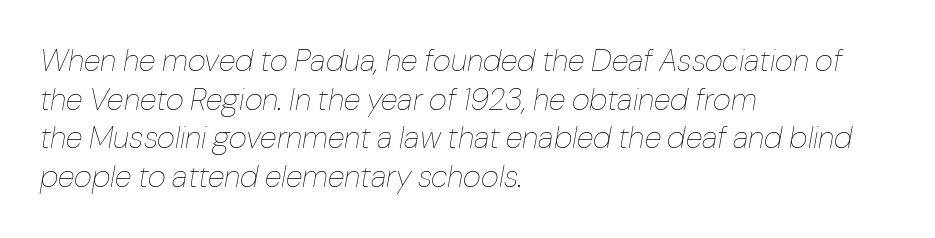
{"italic": "yes", "lean": "right", "slant_degrees": 10, "bold": "no", "weight": "thin", "width": "normal", "stroke_contrast": "low", "x_height": "medium", "monospaced": "no", "underline": "no", "align": "left", "line_spacing": "normal", "line_spacing_ratio": 1.25, "letter_spacing": "normal", "letter_spacing_em": 0.0, "glyph_px": 31}
